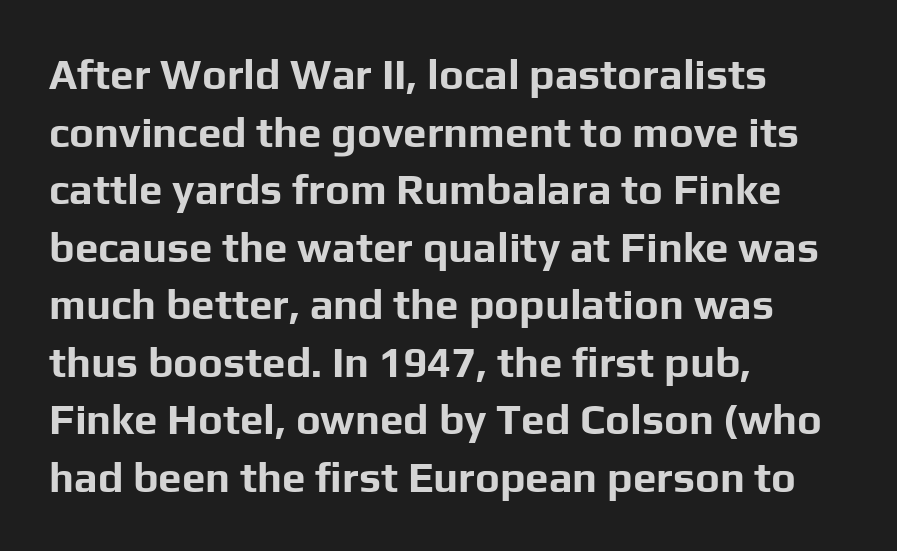
{"serif": "no", "italic": "no", "bold": "yes", "weight": "bold", "width": "normal", "stroke_contrast": "low", "x_height": "medium", "monospaced": "no", "underline": "no", "align": "left", "line_spacing": "normal", "line_spacing_ratio": 1.37, "letter_spacing": "normal", "letter_spacing_em": 0.0, "glyph_px": 42}
